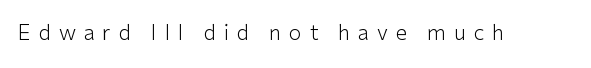
The image shows 21 px text type, upright; set unusually wide letter spacing (+0.37 em), not underlined.
